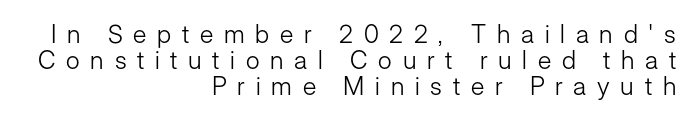
{"italic": "no", "bold": "no", "underline": "no", "align": "right", "line_spacing": "tight", "line_spacing_ratio": 1.04, "letter_spacing": "wide", "letter_spacing_em": 0.43, "glyph_px": 25}
